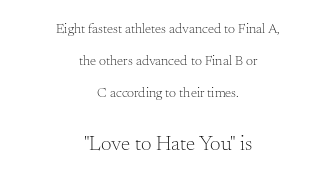
{"italic": "no", "bold": "no", "underline": "no", "align": "center", "line_spacing": "loose", "line_spacing_ratio": 2.27, "letter_spacing": "normal", "letter_spacing_em": 0.0, "larger_block": "second", "size_ratio": 1.5, "glyph_px": 21}
